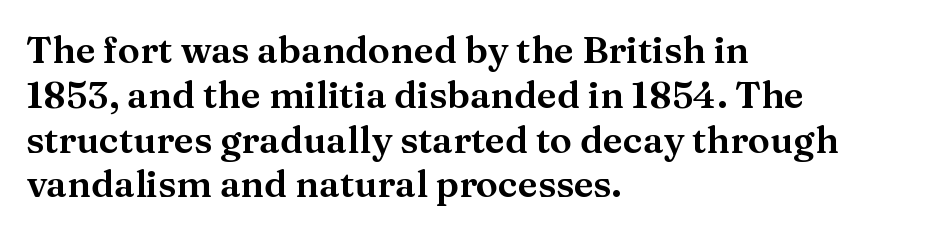
Glyph-to-glyph distance matches everyday printed text. The passage shown is typed in a proportional face where columns would drift. This is roman type, the default non-slanted kind. Glance below the letters and you will spot only blank space. The lines are quadded left.
